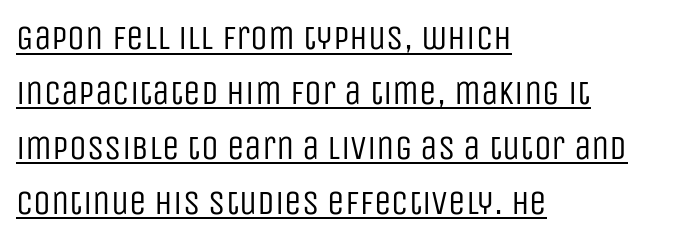
The image shows 35 px regular-weight, condensed sans-serif type, upright; set left-aligned, normal line spacing (1.57x), normal letter spacing, underlined; low stroke contrast and a large x-height.
